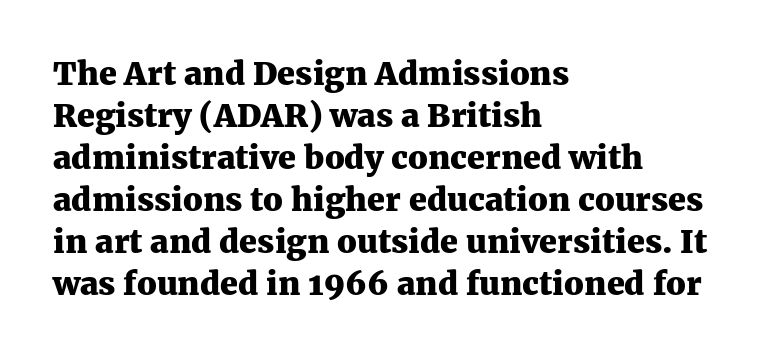
You can tell it's not italic because the verticals are truly vertical. Notice how the passage keeps a crisp vertical edge on the left only. These lines are rendered in a variable-pitch font. As a designer I'd log this as weight 700, bold. The gaps between neighbouring characters are ordinary and unremarkable. A clean baseline with only descenders dipping below it.
